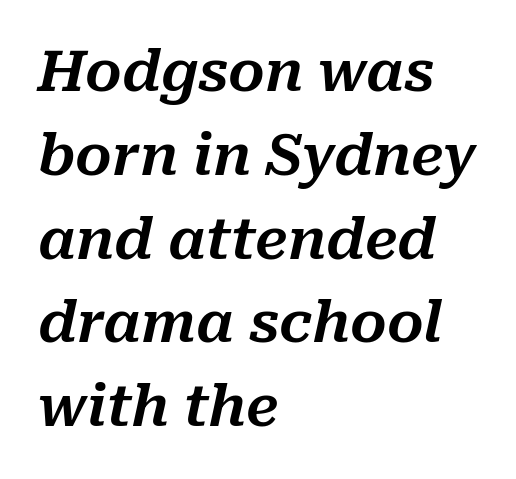
The image shows 57 px text type, italic (leaning right); set left-aligned, normal line spacing (1.47x), normal letter spacing, not underlined; medium stroke contrast and a medium x-height.
